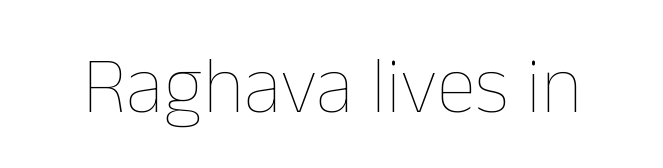
The image shows 80 px thin type, upright; set normal letter spacing, not underlined; low stroke contrast and a medium x-height.
